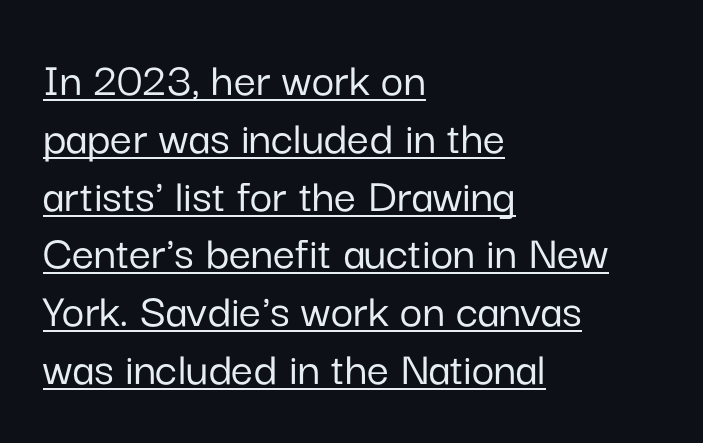
The image shows 49 px sans-serif type, upright; set left-aligned, line spacing 1.18x, normal letter spacing, underlined; low stroke contrast and a medium x-height.
